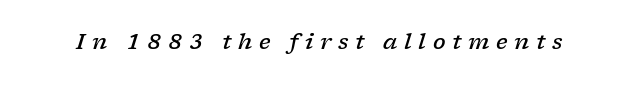
Q: Is the text bold? A: Semi-bold.
Q: Is the text italic (slanted)? A: Yes, it leans right by about 17 degrees.
Q: Is the text underlined? A: No.
Q: Is the spacing between letters normal or unusually wide? A: Unusually wide.
